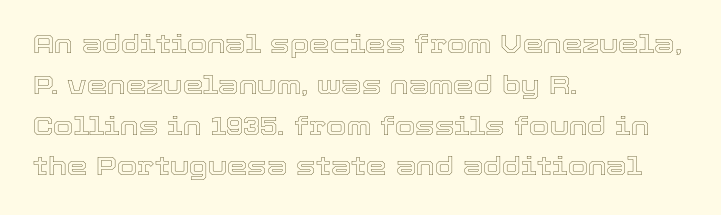
{"italic": "no", "underline": "no", "align": "left", "line_spacing": "normal", "line_spacing_ratio": 1.57, "letter_spacing": "normal", "letter_spacing_em": 0.0, "glyph_px": 26}
